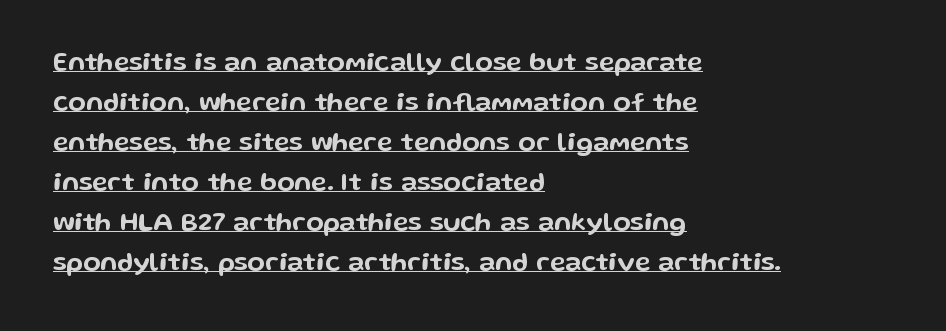
The image shows 26 px text type, upright; set left-aligned, normal line spacing (1.54x), normal letter spacing, underlined.
